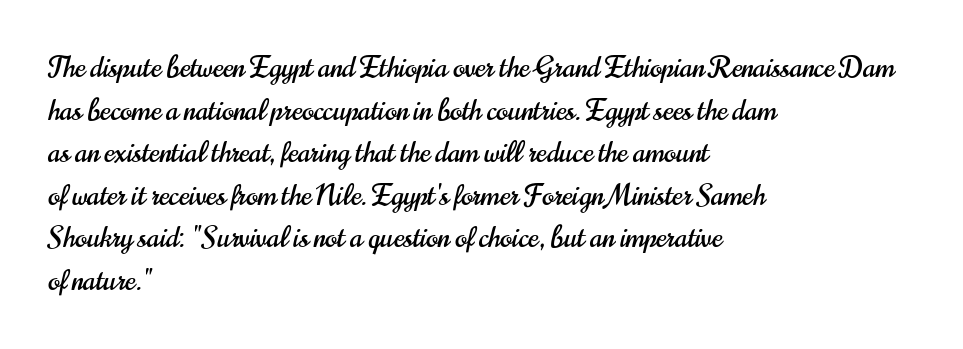
The image shows 28 px condensed sans-serif type; set left-aligned, normal line spacing (1.52x), normal letter spacing, not underlined; high stroke contrast and a small x-height.
